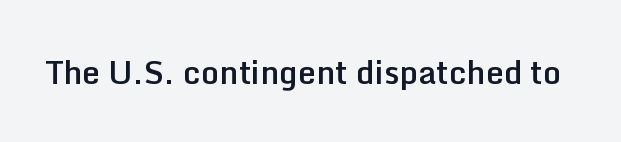
Ordinary non-slanted type is in use. You could not count columns in this text — the font is proportionally spaced. A sans-serif font was chosen for this passage. Stems and bowls a touch heavier than normal — semibold.
